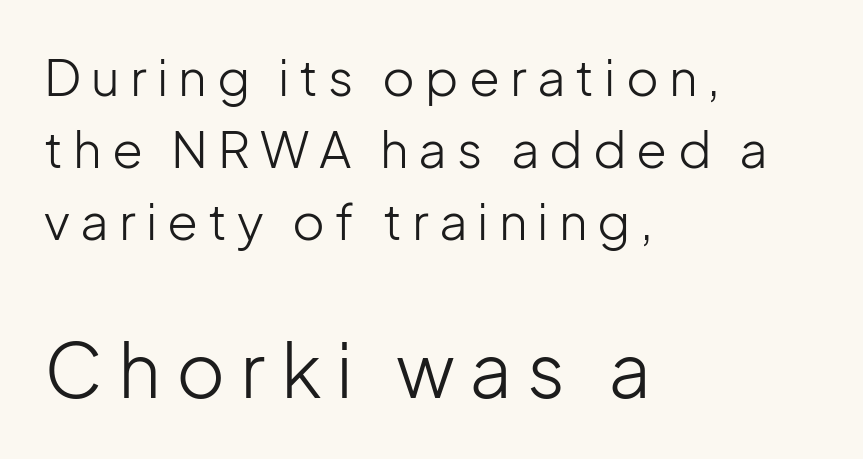
Which of the two is more prominent by size? The second, at the bottom. Every stem runs plumb, perpendicular to the baseline. Caption: face not bold, strokes unweighted. These lines are rendered in a variable-pitch font. Any mark beneath the type? The region is blank.
